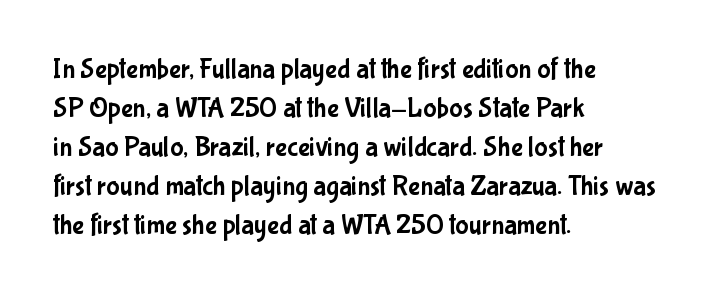
Q: Is the text italic (slanted)? A: No, it is upright.
Q: Is the typeface a serif or a sans-serif typeface? A: Sans-serif.
Q: Is the text underlined? A: No.
Q: How is the paragraph aligned? A: Left-aligned.
Q: Is the spacing between letters normal or unusually wide? A: Normal.
Q: Is the spacing between lines tight, normal or loose? A: Normal.
Q: Width (condensed, normal, or wide)? A: Condensed.
Q: Stroke contrast? A: Low.
Q: x-height? A: Medium.
Q: Monospaced? A: No.
